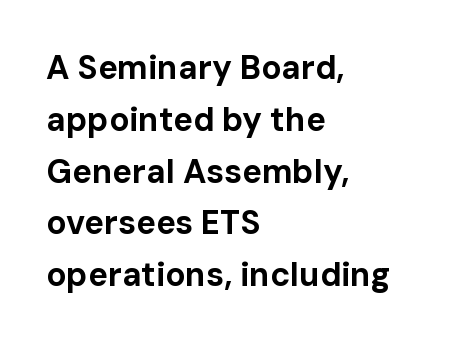
Q: Is the text bold? A: Yes.
Q: Is the text italic (slanted)? A: No, it is upright.
Q: Is the typeface a serif or a sans-serif typeface? A: Sans-serif.
Q: Is the text underlined? A: No.
Q: How is the paragraph aligned? A: Left-aligned.
Q: Is the spacing between letters normal or unusually wide? A: Normal.
Q: Is the spacing between lines tight, normal or loose? A: Normal.
Q: Width (condensed, normal, or wide)? A: Normal.
Q: Stroke contrast? A: Low.
Q: x-height? A: Medium.
Q: Monospaced? A: No.
